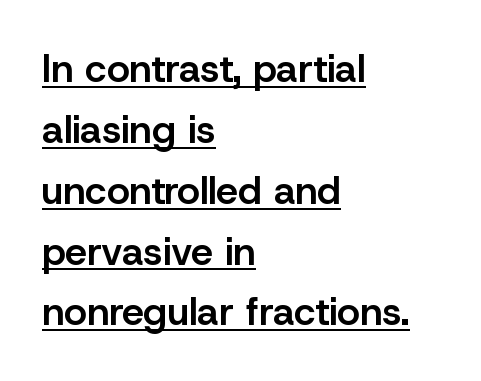
The image shows 39 px semibold sans-serif type, upright; set left-aligned, normal line spacing (1.56x), normal letter spacing, underlined; low stroke contrast and a medium x-height.
